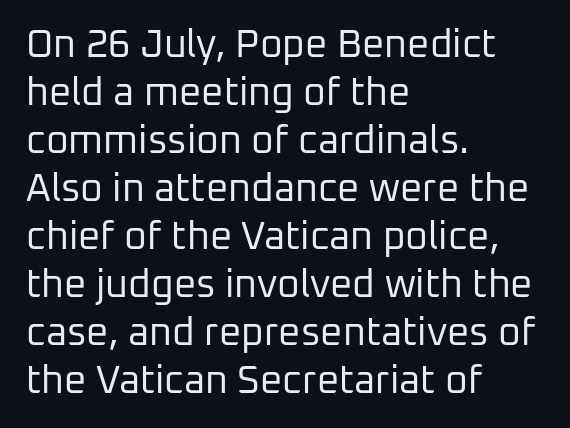
Q: Is the text bold? A: No.
Q: Is the text italic (slanted)? A: No, it is upright.
Q: Is the typeface a serif or a sans-serif typeface? A: Sans-serif.
Q: Is the text underlined? A: No.
Q: How is the paragraph aligned? A: Left-aligned.
Q: Is the spacing between letters normal or unusually wide? A: Normal.
Q: Width (condensed, normal, or wide)? A: Normal.
Q: Stroke contrast? A: Low.
Q: x-height? A: Medium.
Q: Monospaced? A: No.
